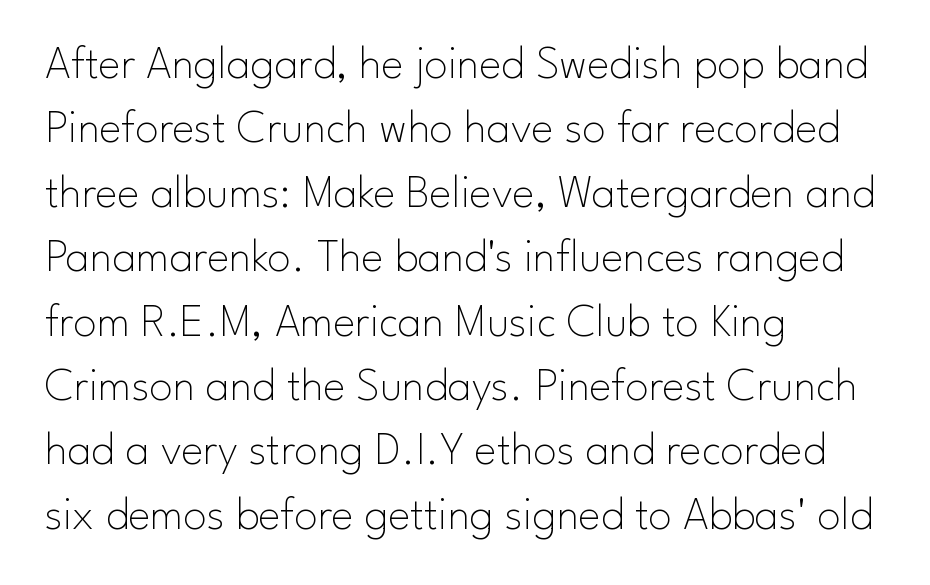
Honestly, the row spacing looks completely unremarkable. Here the designer chose a conventional face with non-uniform glyph widths. Each line starts at the same left margin while the right side varies. This sample uses an upright cut, with every glyph sitting square on the baseline.
